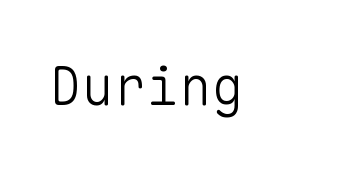
Are there feet on the stems? There aren't — it's a sans. Stroke mass is kept to a normal reading level or below. The face used here is monospaced, like something from a code editor. These lines keep a tight, regular rhythm from letter to letter. Each row of text sits above clean, open space.
